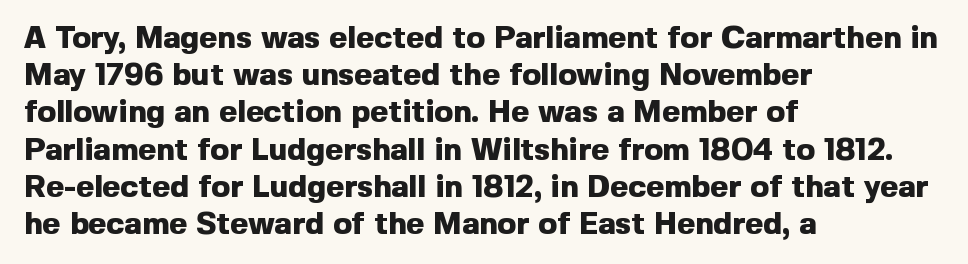
{"serif": "no", "italic": "no", "bold": "yes", "weight": "heavy", "width": "normal", "x_height": "medium", "monospaced": "no", "underline": "no", "align": "left", "line_spacing_ratio": 1.2, "letter_spacing": "normal", "letter_spacing_em": 0.0, "glyph_px": 31}
